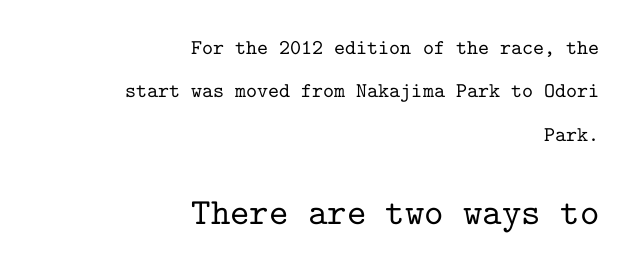
The image shows 37 px serif type, upright, monospaced; set right-aligned, loose line spacing (2.06x), normal letter spacing, not underlined; the second (bottom) block is 1.76x larger; low stroke contrast and a medium x-height.
